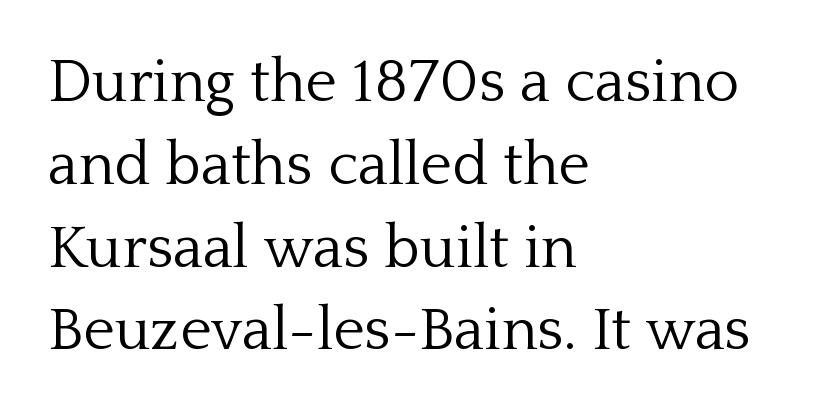
The image shows 60 px light serif type, upright; set left-aligned, normal line spacing (1.38x), normal letter spacing, not underlined; low stroke contrast and a medium x-height.
